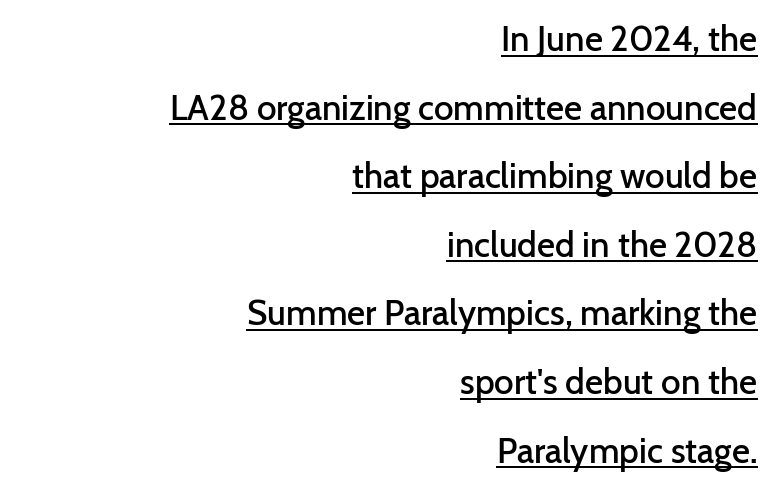
Q: Is the text bold? A: Semi-bold.
Q: Is the text italic (slanted)? A: No, it is upright.
Q: Is the typeface a serif or a sans-serif typeface? A: Sans-serif.
Q: Is the text underlined? A: Yes.
Q: How is the paragraph aligned? A: Right-aligned.
Q: Is the spacing between letters normal or unusually wide? A: Normal.
Q: Is the spacing between lines tight, normal or loose? A: Loose.
Q: Width (condensed, normal, or wide)? A: Normal.
Q: Stroke contrast? A: Low.
Q: x-height? A: Medium.
Q: Monospaced? A: No.
